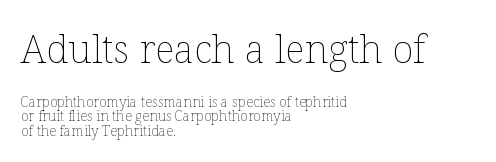
The image shows 39 px thin type, upright; set left-aligned, tight line spacing (1.02x), normal letter spacing, not underlined; the first (top) block is 2.79x larger; low stroke contrast and a medium x-height.
